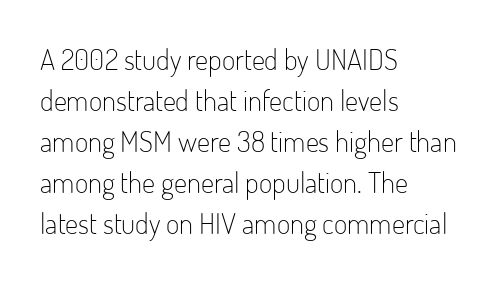
Q: Is the text bold? A: No.
Q: Is the text italic (slanted)? A: No, it is upright.
Q: Is the typeface a serif or a sans-serif typeface? A: Sans-serif.
Q: Is the text underlined? A: No.
Q: How is the paragraph aligned? A: Left-aligned.
Q: Is the spacing between letters normal or unusually wide? A: Normal.
Q: Is the spacing between lines tight, normal or loose? A: Normal.
Q: Width (condensed, normal, or wide)? A: Condensed.
Q: Stroke contrast? A: Low.
Q: x-height? A: Small.
Q: Monospaced? A: No.
